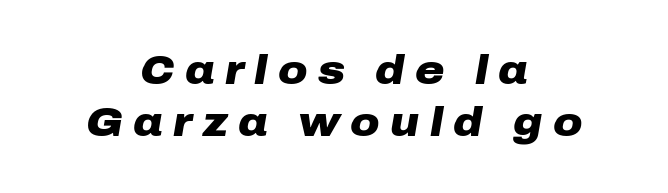
{"italic": "yes", "lean": "right", "slant_degrees": 10, "bold": "yes", "weight": "heavy", "width": "wide", "stroke_contrast": "low", "x_height": "medium", "monospaced": "no", "underline": "no", "align": "center", "line_spacing": "normal", "line_spacing_ratio": 1.3, "letter_spacing": "wide", "letter_spacing_em": 0.26, "glyph_px": 40}
